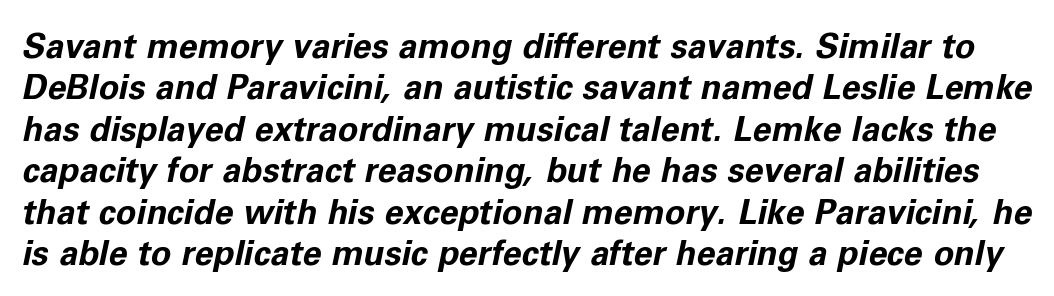
The gap between lines stays unmarked. These lines were composed using italics. Varying glyph widths throughout — classic text-font behaviour. How heavy is the stroke? Heavy — this is a bold. The letterforms sit shoulder to shoulder at normal distance.
